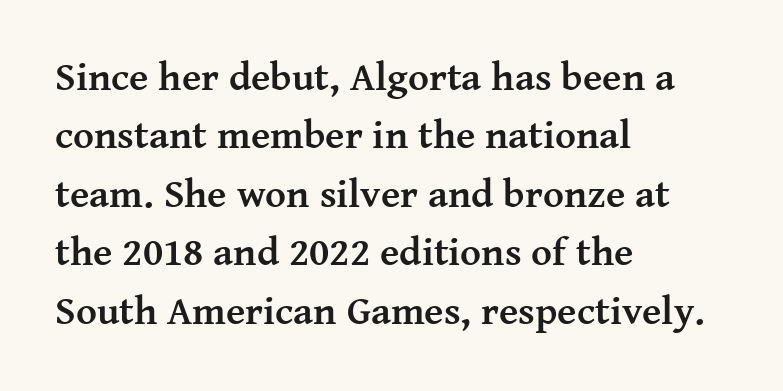
The image shows 40 px semibold serif type, upright; set left-aligned, normal line spacing (1.46x), normal letter spacing, not underlined; medium stroke contrast and a medium x-height.
